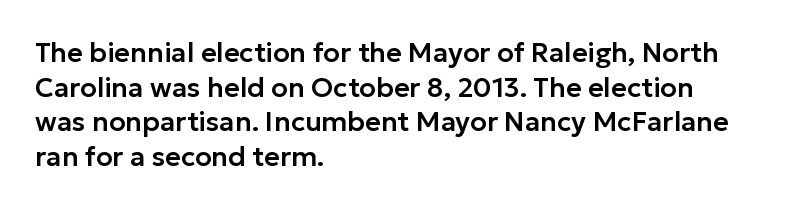
The image shows 27 px text type, upright; set left-aligned, normal line spacing (1.28x), normal letter spacing, not underlined.
